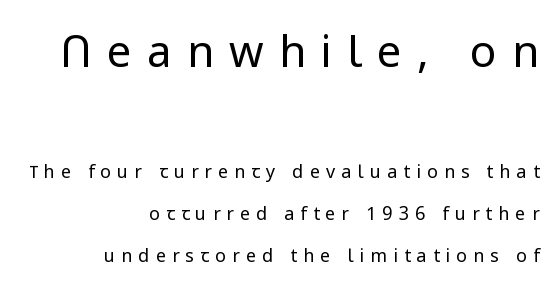
{"serif": "no", "italic": "no", "bold": "no", "weight": "regular", "width": "normal", "stroke_contrast": "low", "x_height": "medium", "monospaced": "no", "underline": "no", "align": "right", "line_spacing": "loose", "line_spacing_ratio": 2.35, "letter_spacing": "wide", "letter_spacing_em": 0.34, "larger_block": "first", "size_ratio": 2.44, "glyph_px": 44}
